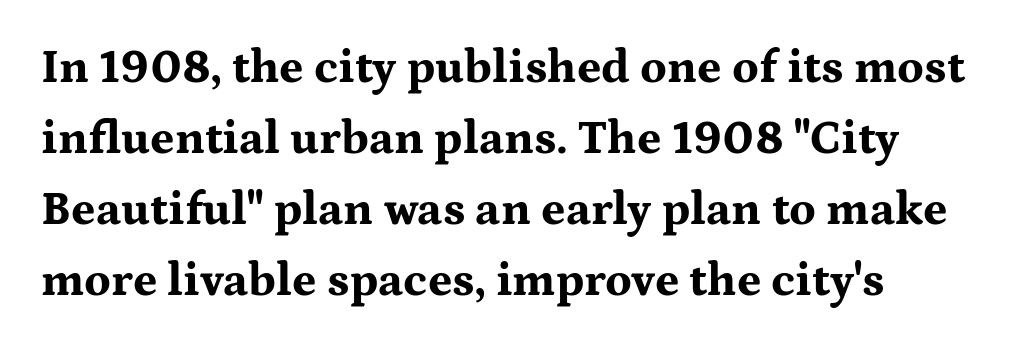
{"serif": "yes", "italic": "no", "bold": "yes", "weight": "bold", "width": "wide", "stroke_contrast": "medium", "x_height": "medium", "monospaced": "no", "underline": "no", "line_spacing": "normal", "line_spacing_ratio": 1.51, "letter_spacing": "normal", "letter_spacing_em": 0.0, "glyph_px": 47}
